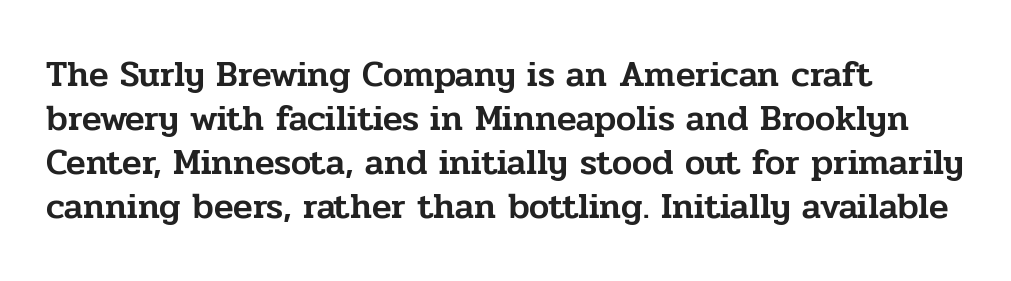
The image shows 36 px serif type, upright; set left-aligned, line spacing 1.22x, normal letter spacing, not underlined; low stroke contrast and a medium x-height.
